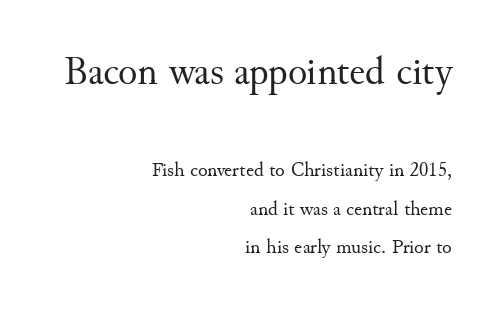
Q: Is the text bold? A: No.
Q: Is the text italic (slanted)? A: No, it is upright.
Q: Is the typeface a serif or a sans-serif typeface? A: Serif.
Q: Is the text underlined? A: No.
Q: How is the paragraph aligned? A: Right-aligned.
Q: Is the spacing between letters normal or unusually wide? A: Normal.
Q: Is the spacing between lines tight, normal or loose? A: Loose.
Q: Which block of text is set in a larger size, the first (top) or the second (bottom)? A: The first (top) one.
Q: Width (condensed, normal, or wide)? A: Normal.
Q: Stroke contrast? A: Medium.
Q: x-height? A: Small.
Q: Monospaced? A: No.
